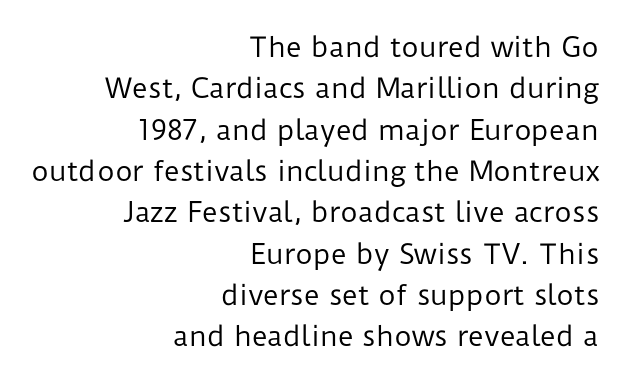
Horizontal bands of white between lines are of average thickness. The ragged edge is on the left, which tells us the setting is flush right. The type is set solid horizontally, with unmodified tracking. Weight: in the light-to-regular range. Each row of text sits above clean, open space.
